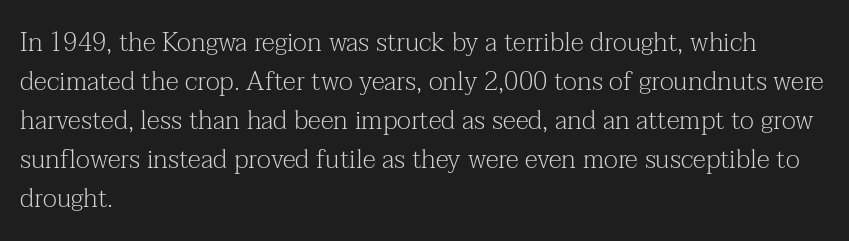
{"italic": "no", "bold": "no", "underline": "no", "align": "left", "line_spacing": "normal", "line_spacing_ratio": 1.5, "letter_spacing": "normal", "letter_spacing_em": 0.0, "glyph_px": 26}
